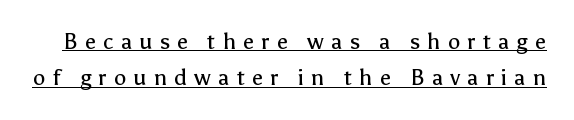
What's the leading like? Ordinary, nothing unusual. If you drew a line through each stem, it would be perfectly vertical. Tracking value appears strongly positive — letters spread wide. The passage shown is underscored from start to finish. The passage shown is not bold in any degree.
